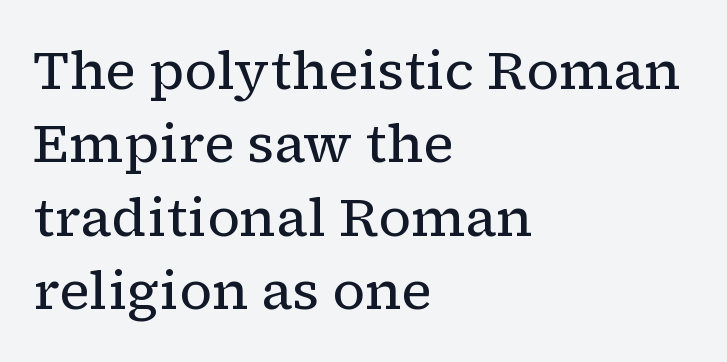
Q: Is the text bold? A: No.
Q: Is the text italic (slanted)? A: No, it is upright.
Q: Is the typeface a serif or a sans-serif typeface? A: Serif.
Q: Is the text underlined? A: No.
Q: How is the paragraph aligned? A: Left-aligned.
Q: Is the spacing between letters normal or unusually wide? A: Normal.
Q: Is the spacing between lines tight, normal or loose? A: Normal.
Q: Width (condensed, normal, or wide)? A: Normal.
Q: Stroke contrast? A: Low.
Q: x-height? A: Medium.
Q: Monospaced? A: No.
